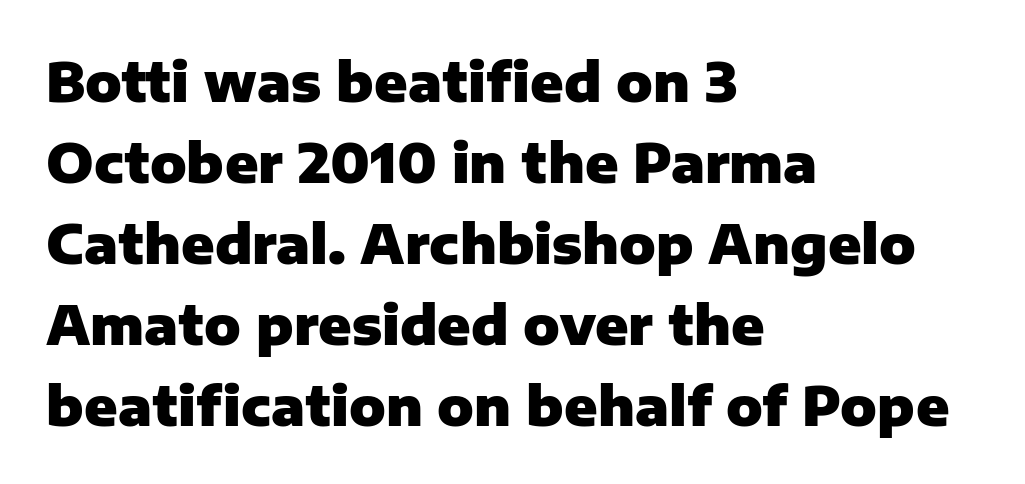
Q: Is the text bold? A: Yes.
Q: Is the text italic (slanted)? A: No, it is upright.
Q: Is the typeface a serif or a sans-serif typeface? A: Sans-serif.
Q: Is the text underlined? A: No.
Q: How is the paragraph aligned? A: Left-aligned.
Q: Is the spacing between letters normal or unusually wide? A: Normal.
Q: Is the spacing between lines tight, normal or loose? A: Normal.
Q: Width (condensed, normal, or wide)? A: Normal.
Q: Stroke contrast? A: Low.
Q: x-height? A: Medium.
Q: Monospaced? A: No.
